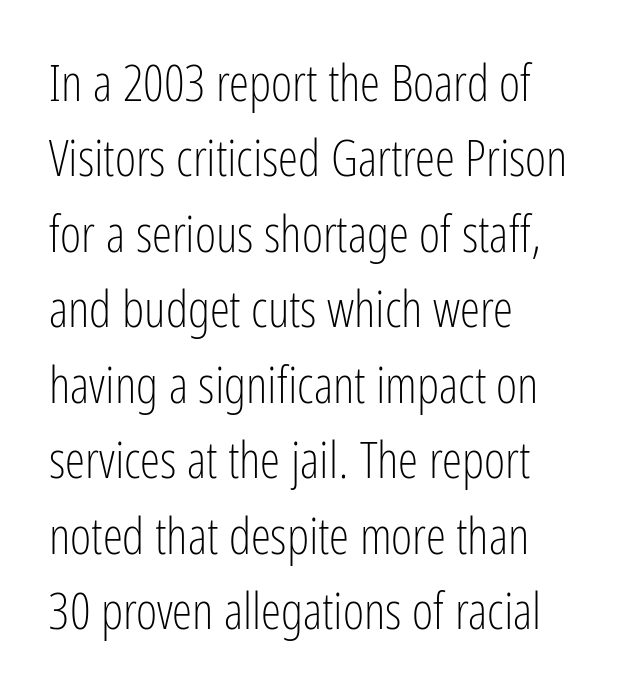
Q: Is the text bold? A: No.
Q: Is the text italic (slanted)? A: No, it is upright.
Q: Is the typeface a serif or a sans-serif typeface? A: Sans-serif.
Q: Is the text underlined? A: No.
Q: How is the paragraph aligned? A: Left-aligned.
Q: Is the spacing between letters normal or unusually wide? A: Normal.
Q: Is the spacing between lines tight, normal or loose? A: Normal.
Q: Width (condensed, normal, or wide)? A: Condensed.
Q: Stroke contrast? A: Low.
Q: x-height? A: Medium.
Q: Monospaced? A: No.
